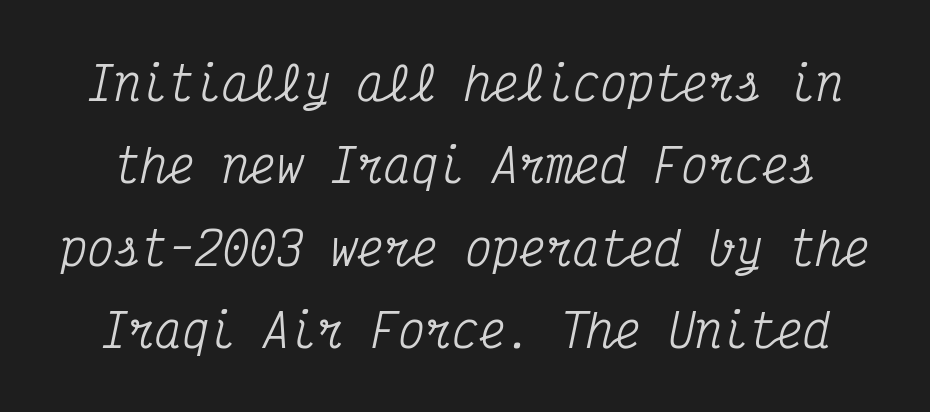
The image shows 45 px condensed serif type, italic (leaning right), monospaced; set line spacing 1.83x, normal letter spacing, not underlined; medium stroke contrast and a medium x-height.
